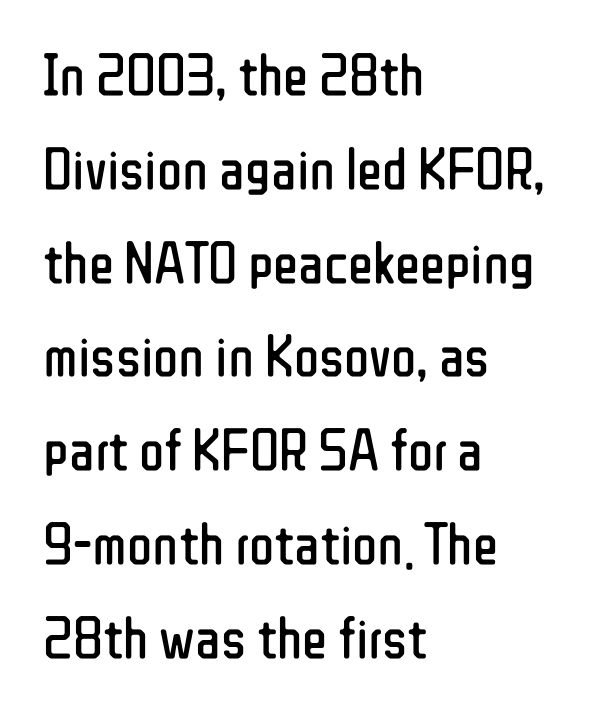
The image shows 59 px regular-weight, condensed sans-serif type, upright; set left-aligned, normal line spacing (1.59x), normal letter spacing, not underlined; low stroke contrast and a medium x-height.
